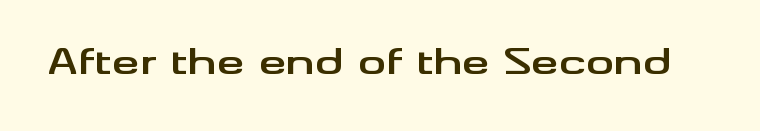
The image shows 35 px bold, wide sans-serif type, upright; set normal letter spacing, not underlined; medium stroke contrast and a small x-height.
